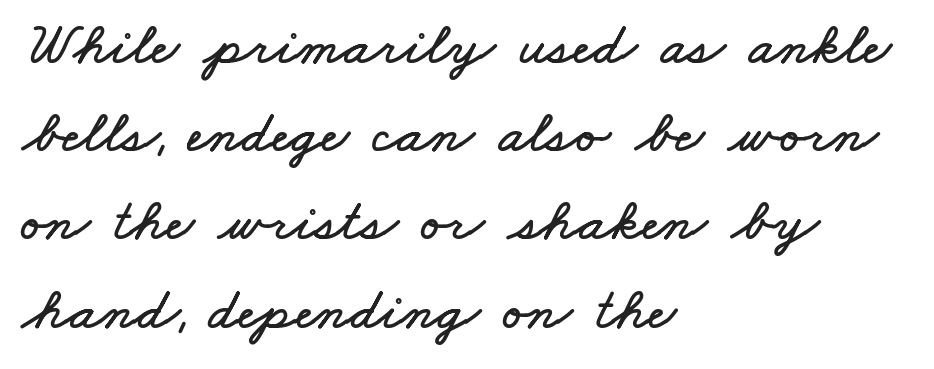
The image shows 60 px wide type; set left-aligned, normal line spacing (1.47x), normal letter spacing, not underlined; low stroke contrast and a small x-height.
